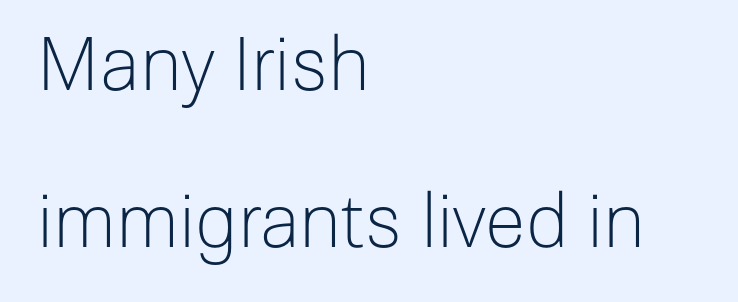
Q: Is the text bold? A: No.
Q: Is the text italic (slanted)? A: No, it is upright.
Q: Is the typeface a serif or a sans-serif typeface? A: Sans-serif.
Q: Is the text underlined? A: No.
Q: How is the paragraph aligned? A: Left-aligned.
Q: Is the spacing between letters normal or unusually wide? A: Normal.
Q: Is the spacing between lines tight, normal or loose? A: Loose.
Q: Width (condensed, normal, or wide)? A: Normal.
Q: Stroke contrast? A: Low.
Q: x-height? A: Medium.
Q: Monospaced? A: No.
